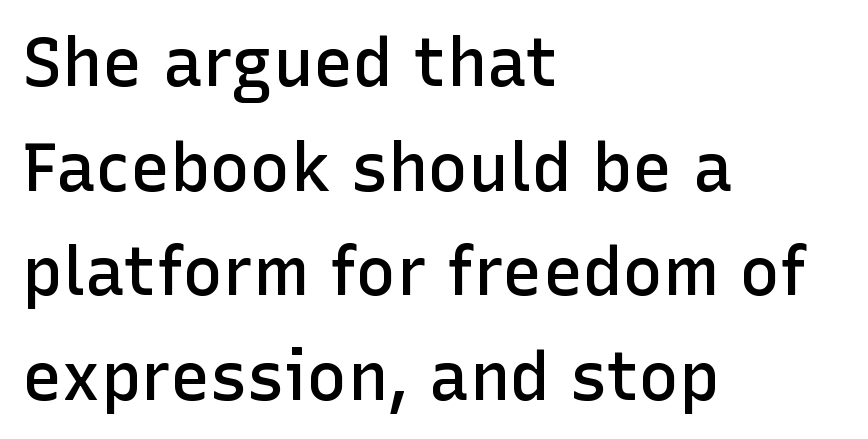
The image shows 67 px semibold sans-serif type, upright; set left-aligned, normal line spacing (1.56x), normal letter spacing, not underlined; low stroke contrast and a medium x-height.
